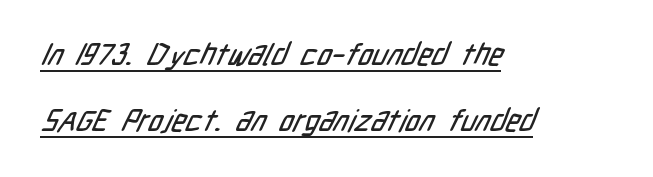
The image shows 30 px condensed sans-serif type; set left-aligned, loose line spacing (2.21x), normal letter spacing, underlined; low stroke contrast and a medium x-height.
